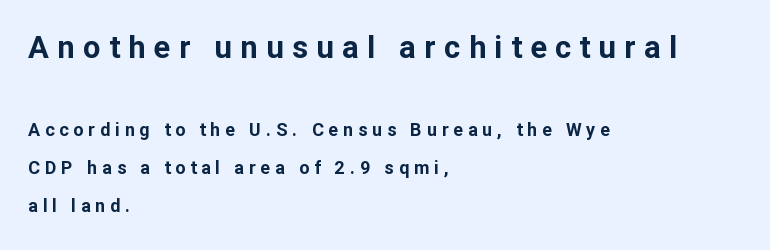
{"serif": "no", "italic": "no", "bold": "yes", "weight": "bold", "width": "normal", "stroke_contrast": "low", "x_height": "medium", "monospaced": "no", "underline": "no", "align": "left", "line_spacing": "loose", "line_spacing_ratio": 2.11, "letter_spacing": "wide", "letter_spacing_em": 0.27, "larger_block": "first", "size_ratio": 1.72, "glyph_px": 31}
